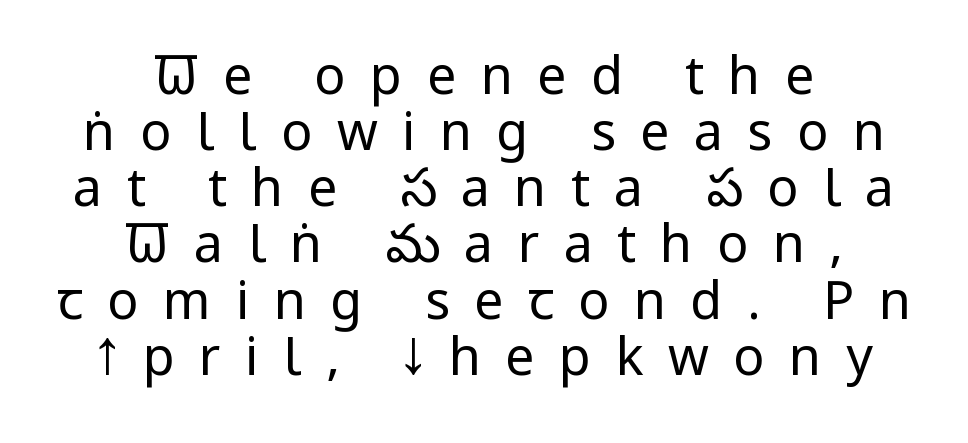
{"serif": "no", "italic": "no", "bold": "no", "weight": "regular", "width": "condensed", "stroke_contrast": "low", "x_height": "large", "monospaced": "no", "underline": "no", "align": "center", "line_spacing": "tight", "line_spacing_ratio": 1.08, "letter_spacing": "wide", "letter_spacing_em": 0.47, "glyph_px": 52}
